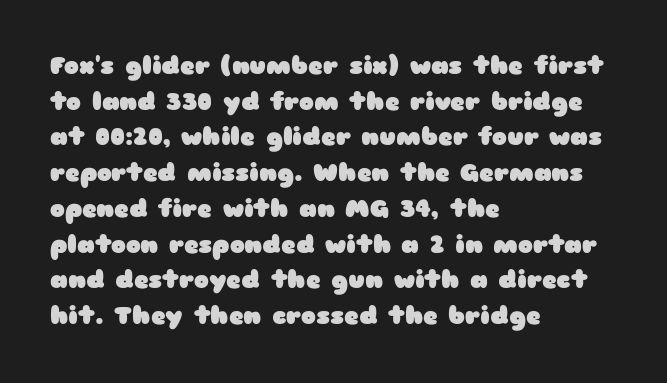
{"italic": "no", "bold": "yes", "underline": "no", "align": "left", "line_spacing": "normal", "line_spacing_ratio": 1.43, "letter_spacing": "normal", "letter_spacing_em": 0.0, "glyph_px": 25}
